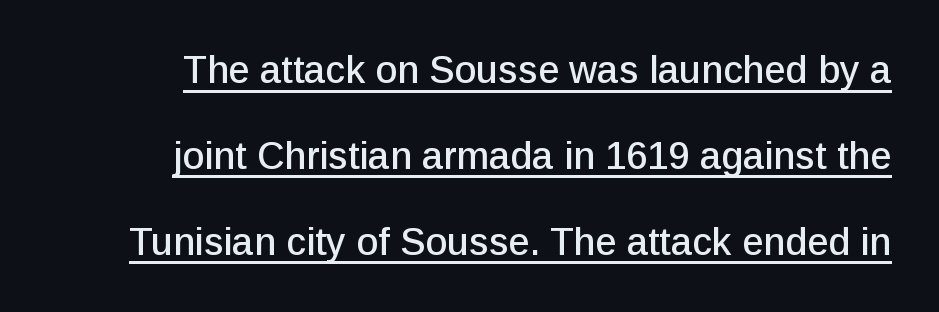
The image shows 38 px sans-serif type, upright; set loose line spacing (2.26x), normal letter spacing, underlined; low stroke contrast and a medium x-height.
